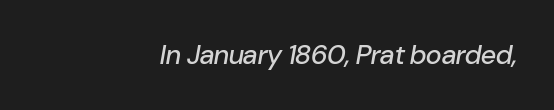
The image shows 27 px text type, italic (leaning right); set right-aligned, normal letter spacing, not underlined.
